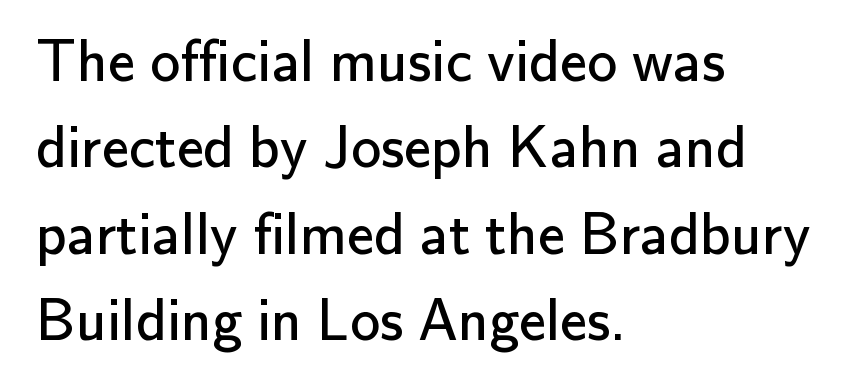
I'd call this a sans setting — the letters go barefoot. These glyphs show unthickened strokes, regular width or finer. Every character sits straight up, as roman type does. Here the glyphs are tracked normally, forming tight word shapes. Is this a fixed-width face? No — the glyphs have proportional, varying widths.
